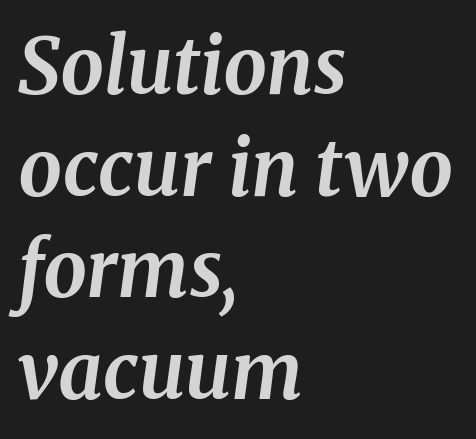
The image shows 77 px bold serif type, italic (leaning right); set left-aligned, normal line spacing (1.32x), normal letter spacing, not underlined; medium stroke contrast and a medium x-height.
